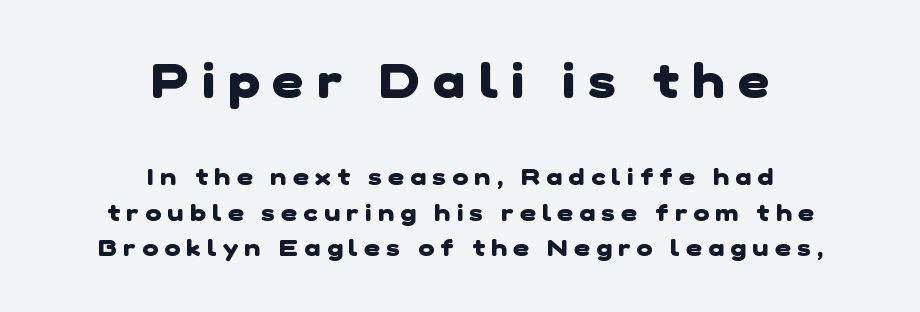
The image shows 49 px heavy sans-serif type; set centered, normal line spacing (1.47x), unusually wide letter spacing (+0.27 em), not underlined; the first (top) block is 2.04x larger; low stroke contrast and a medium x-height.
